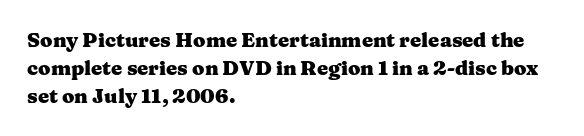
Its strokes are broad and dark, the hallmark of bold type. Plain, unruled lines of type. The paragraph shown leans on its left margin. Reading down the column, the eye jumps a familiar distance to each next line. Vertical strokes here are truly vertical.
